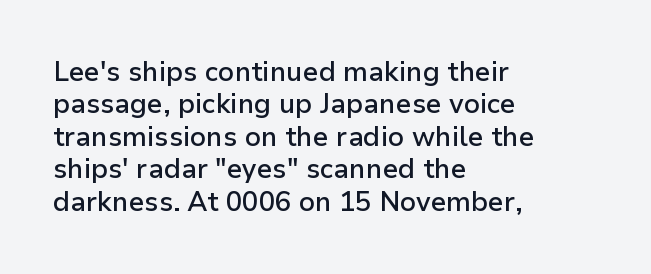
The image shows 27 px text type, upright; set left-aligned, line spacing 1.2x, normal letter spacing, not underlined.
